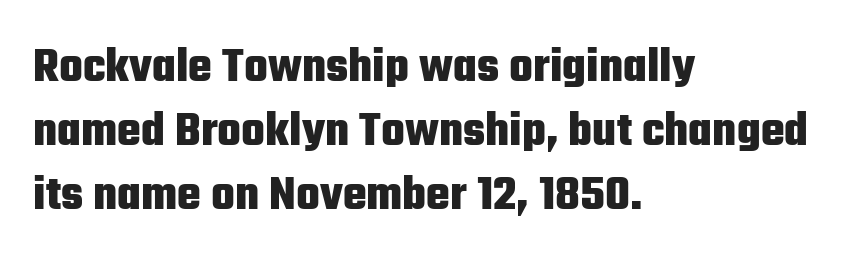
The image shows 50 px heavy, condensed sans-serif type, upright; set left-aligned, normal line spacing (1.28x), normal letter spacing, not underlined; low stroke contrast and a medium x-height.
